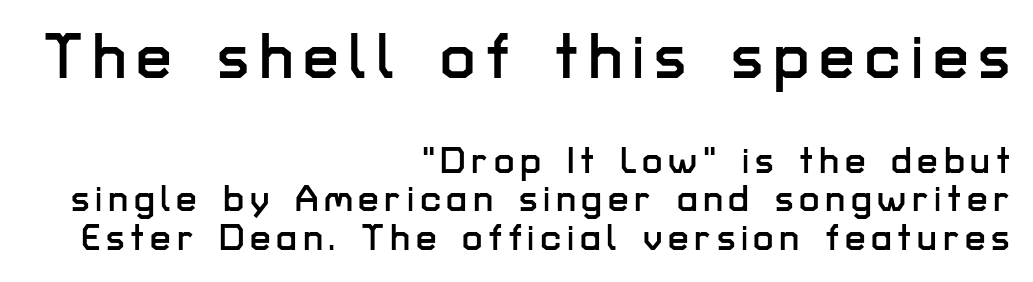
{"serif": "no", "italic": "no", "width": "normal", "stroke_contrast": "low", "x_height": "medium", "monospaced": "no", "underline": "no", "align": "right", "line_spacing": "tight", "line_spacing_ratio": 1.04, "larger_block": "first", "size_ratio": 1.73, "glyph_px": 64}
